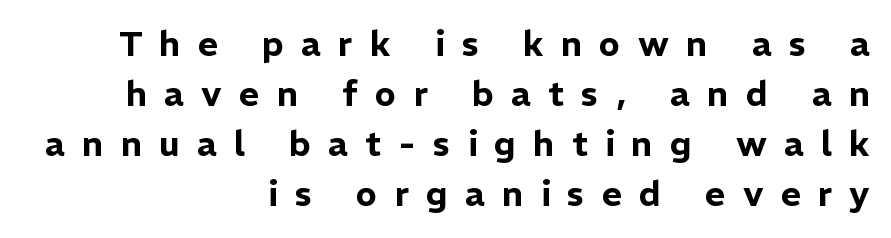
The letters advance in unequal steps, a hallmark of proportional type. The lines sit at an ordinary, default distance from one another. All the whitespace from short lines collects on the left. The horizontal fit of the characters is loose and conspicuously gappy.
